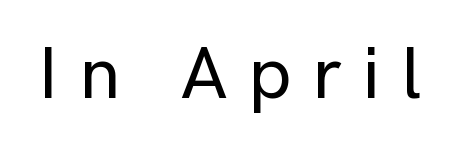
The image shows 75 px sans-serif type, upright; set unusually wide letter spacing (+0.27 em), not underlined; low stroke contrast and a medium x-height.
